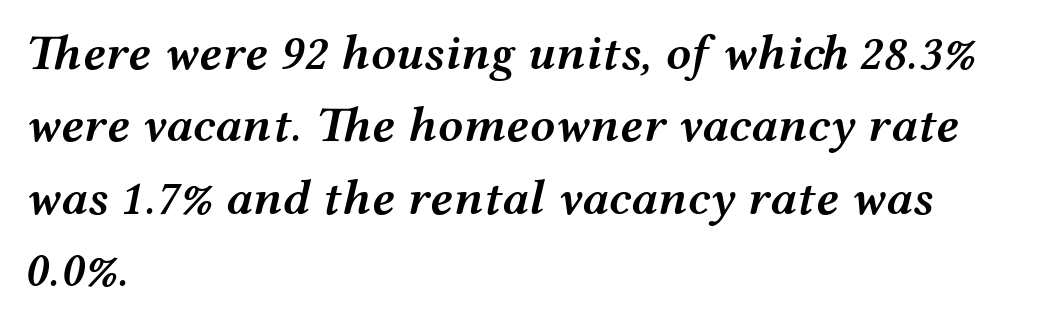
The words here are not underlined. The letters advance in unequal steps, a hallmark of proportional type. The passage shown is semibold, sitting just below true bold. The paragraph has a hard left edge and a soft right edge.
